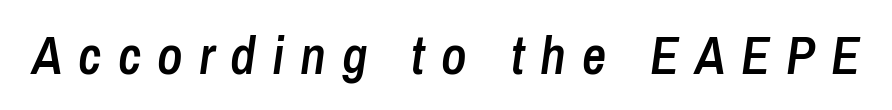
The image shows 53 px semibold, condensed type, italic (leaning right); set unusually wide letter spacing (+0.3 em), not underlined; low stroke contrast and a medium x-height.
